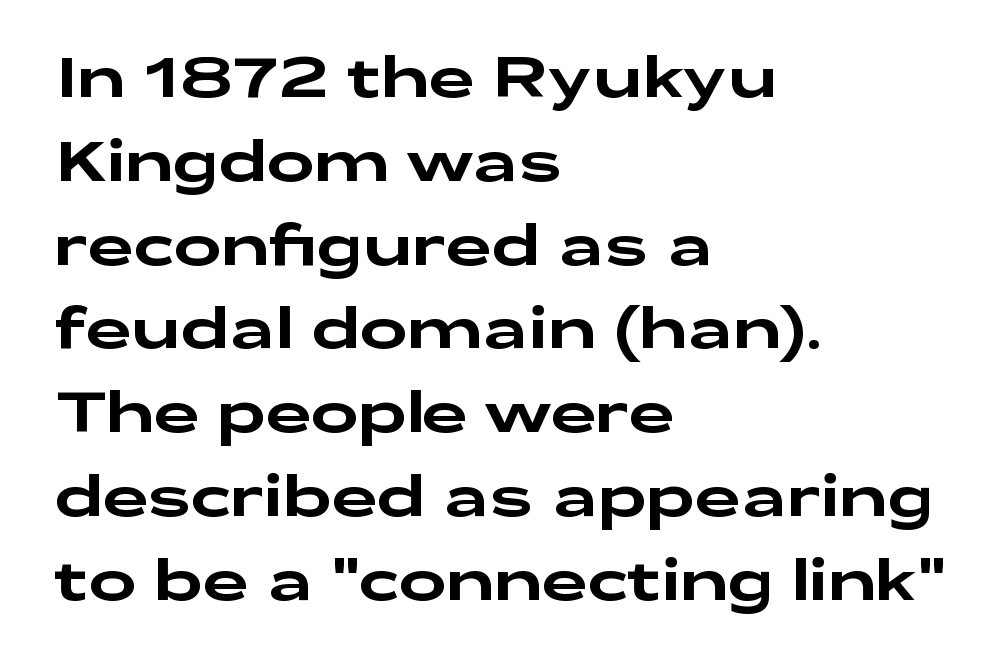
Q: Is the text italic (slanted)? A: No, it is upright.
Q: Is the typeface a serif or a sans-serif typeface? A: Sans-serif.
Q: Is the text underlined? A: No.
Q: How is the paragraph aligned? A: Left-aligned.
Q: Is the spacing between letters normal or unusually wide? A: Normal.
Q: Is the spacing between lines tight, normal or loose? A: Normal.
Q: Width (condensed, normal, or wide)? A: Wide.
Q: Stroke contrast? A: Low.
Q: x-height? A: Medium.
Q: Monospaced? A: No.
